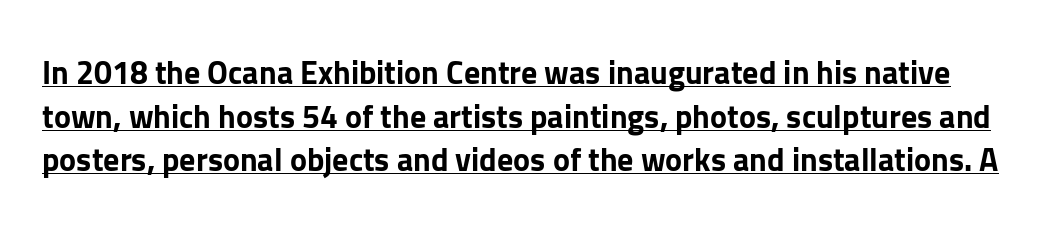
The image shows 32 px bold sans-serif type, upright; set normal line spacing (1.36x), normal letter spacing, underlined; low stroke contrast and a medium x-height.
